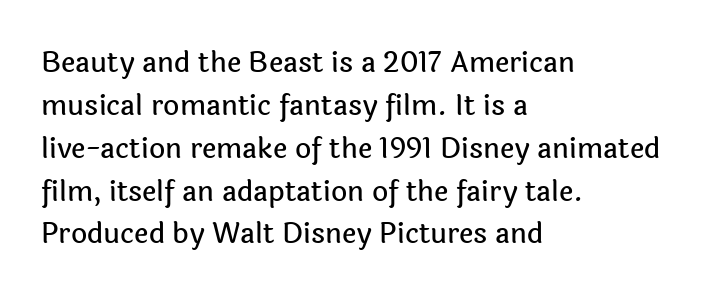
Q: Is the text italic (slanted)? A: No, it is upright.
Q: Is the typeface a serif or a sans-serif typeface? A: Sans-serif.
Q: Is the text underlined? A: No.
Q: How is the paragraph aligned? A: Left-aligned.
Q: Is the spacing between letters normal or unusually wide? A: Normal.
Q: Is the spacing between lines tight, normal or loose? A: Normal.
Q: Width (condensed, normal, or wide)? A: Normal.
Q: x-height? A: Medium.
Q: Monospaced? A: No.
